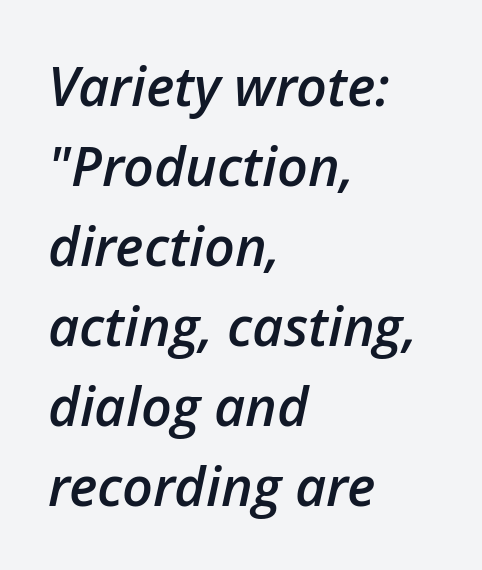
Q: Is the text bold? A: Semi-bold.
Q: Is the text italic (slanted)? A: Yes, it leans right by about 12 degrees.
Q: Is the text underlined? A: No.
Q: How is the paragraph aligned? A: Left-aligned.
Q: Is the spacing between letters normal or unusually wide? A: Normal.
Q: Is the spacing between lines tight, normal or loose? A: Normal.
Q: Width (condensed, normal, or wide)? A: Normal.
Q: Stroke contrast? A: Low.
Q: x-height? A: Medium.
Q: Monospaced? A: No.
